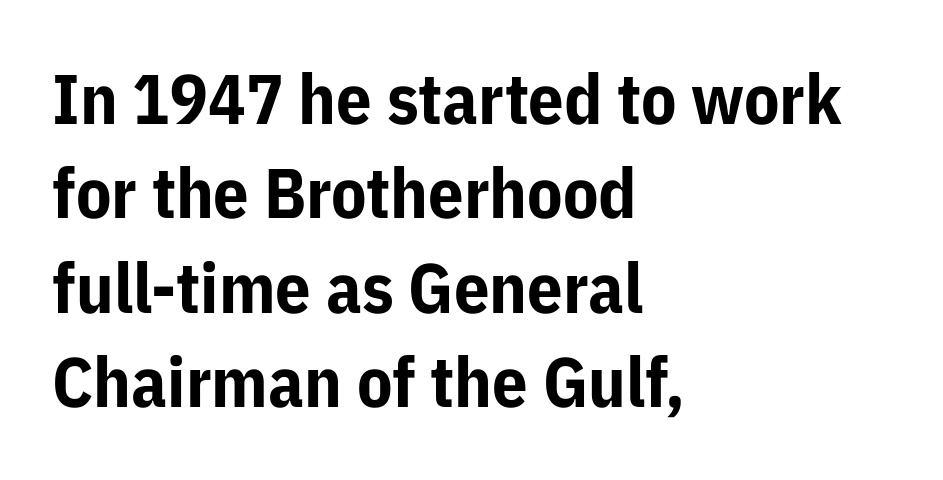
The line-height multiplier appears to be the usual default. This is sans-serif lettering, the kind often seen on screens and signage. The rendering keeps characters at their native spacing. The lines are quadded left. This sample has the flowing, uneven cadence of proportional lettering.
